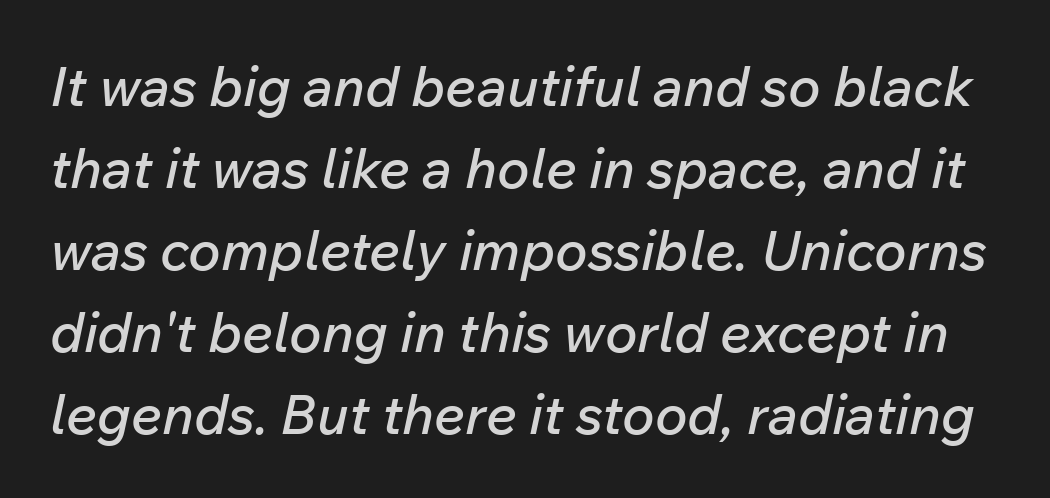
Q: Is the text italic (slanted)? A: Yes, it leans right by about 12 degrees.
Q: Is the text underlined? A: No.
Q: Is the spacing between letters normal or unusually wide? A: Normal.
Q: Is the spacing between lines tight, normal or loose? A: Normal.
Q: Width (condensed, normal, or wide)? A: Normal.
Q: Stroke contrast? A: Low.
Q: x-height? A: Medium.
Q: Monospaced? A: No.
